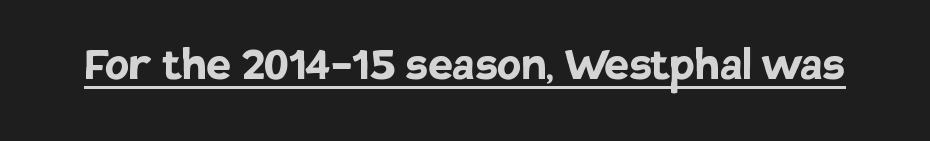
No feet cap the strokes, marking this as sans-serif type. The typesetter has applied underlining to the passage shown. I'd describe the lettering as bold — thick and assertive. Words appear dense and cohesive because spacing is normal. A typesetter would mark this as roman, not italic.
